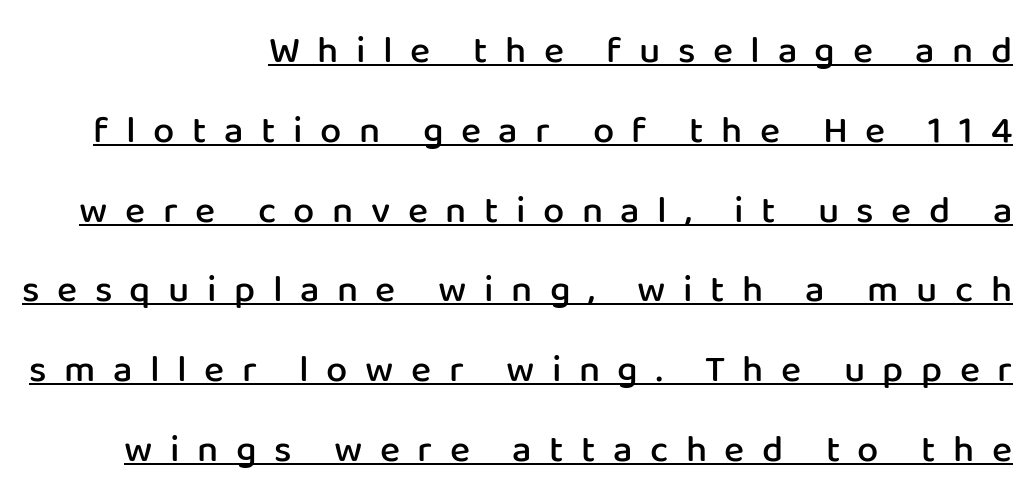
Q: Is the text bold? A: Semi-bold.
Q: Is the text italic (slanted)? A: No, it is upright.
Q: Is the typeface a serif or a sans-serif typeface? A: Sans-serif.
Q: Is the text underlined? A: Yes.
Q: How is the paragraph aligned? A: Right-aligned.
Q: Is the spacing between letters normal or unusually wide? A: Unusually wide.
Q: Is the spacing between lines tight, normal or loose? A: Loose.
Q: Width (condensed, normal, or wide)? A: Normal.
Q: Stroke contrast? A: Low.
Q: x-height? A: Medium.
Q: Monospaced? A: No.
